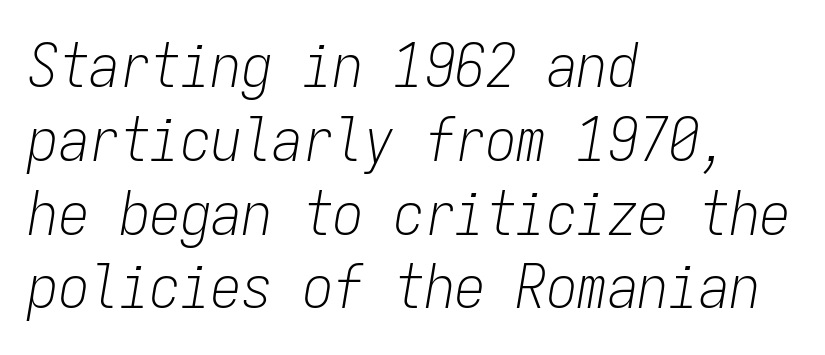
The image shows 61 px light, condensed type, italic (leaning right), monospaced; set left-aligned, line spacing 1.21x, normal letter spacing, not underlined; low stroke contrast and a medium x-height.
